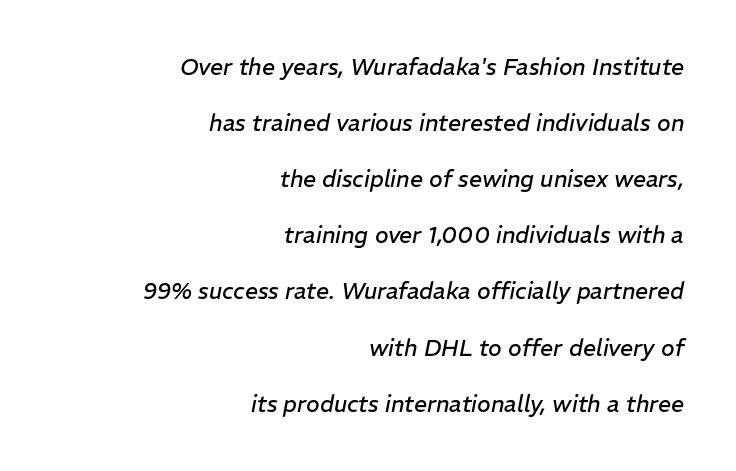
{"italic": "yes", "lean": "right", "slant_degrees": 11, "bold": "no", "underline": "no", "align": "right", "line_spacing": "loose", "line_spacing_ratio": 2.44, "letter_spacing": "normal", "letter_spacing_em": 0.0, "glyph_px": 23}
